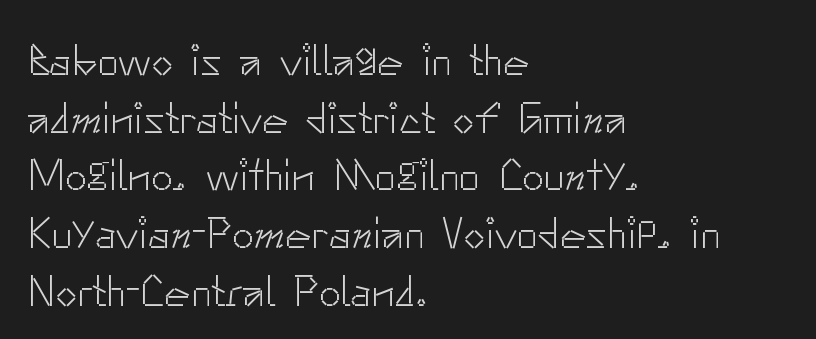
These glyphs show unthickened strokes, regular width or finer. Leading matches the norm, producing a regular column. What stands out about the letter spacing? Nothing — it is the standard amount. Beneath every word, the page is bare. No feet cap the strokes, marking this as sans-serif type. Line starts are locked; line ends wander.
